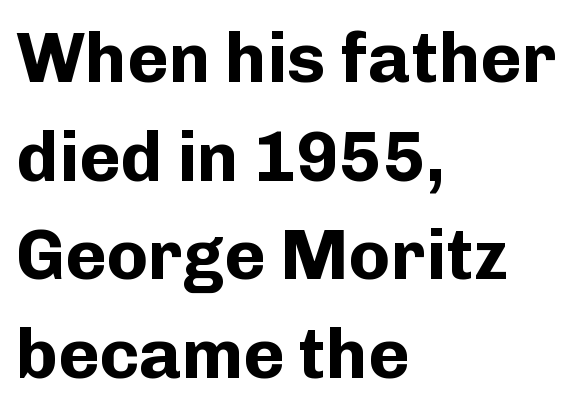
Q: Is the text bold? A: Yes.
Q: Is the text italic (slanted)? A: No, it is upright.
Q: Is the typeface a serif or a sans-serif typeface? A: Sans-serif.
Q: Is the text underlined? A: No.
Q: How is the paragraph aligned? A: Left-aligned.
Q: Is the spacing between letters normal or unusually wide? A: Normal.
Q: Is the spacing between lines tight, normal or loose? A: Normal.
Q: Width (condensed, normal, or wide)? A: Normal.
Q: Stroke contrast? A: Low.
Q: x-height? A: Medium.
Q: Monospaced? A: No.
